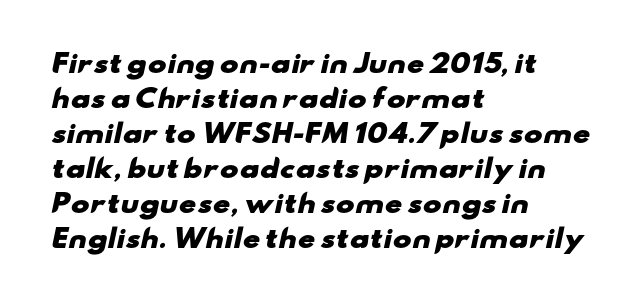
The image shows 25 px bold type; set left-aligned, normal line spacing (1.4x), normal letter spacing, not underlined.
